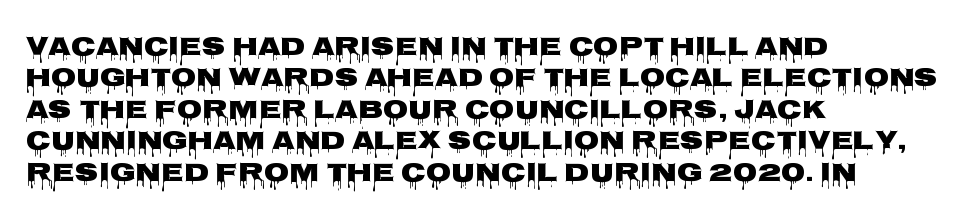
Tracking value appears to be zero — textbook default spacing. Rendered with straight, roman letterforms. Short and long lines alike share a common starting point at left. A bare baseline throughout the passage.
